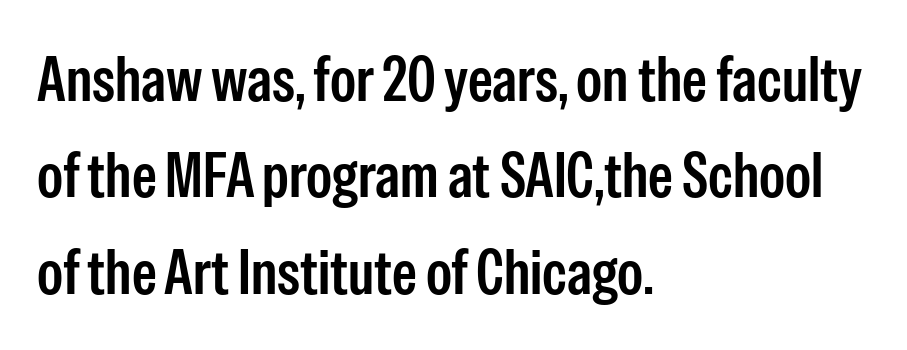
The image shows 63 px condensed sans-serif type, upright; set left-aligned, normal line spacing (1.53x), normal letter spacing, not underlined; low stroke contrast and a medium x-height.
